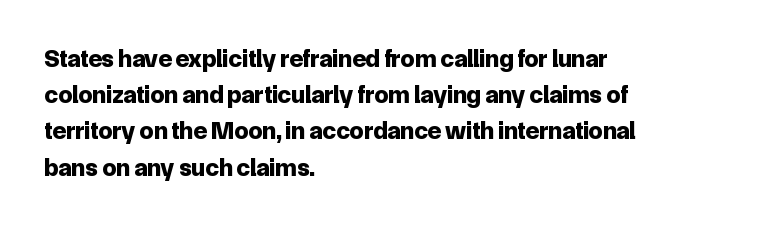
The image shows 25 px bold type, upright; set left-aligned, normal line spacing (1.45x), normal letter spacing, not underlined.
